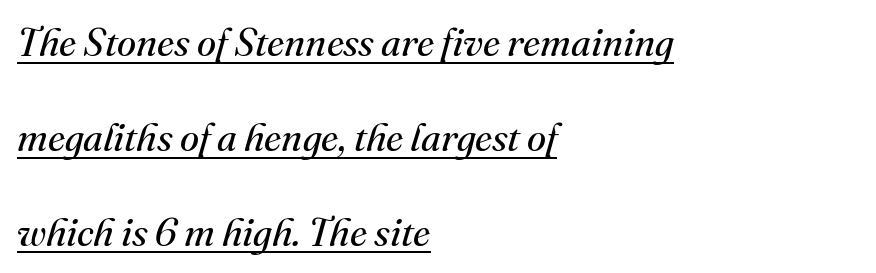
The image shows 39 px regular-weight serif type, italic (leaning right); set left-aligned, loose line spacing (2.43x), normal letter spacing, underlined; medium stroke contrast and a small x-height.
